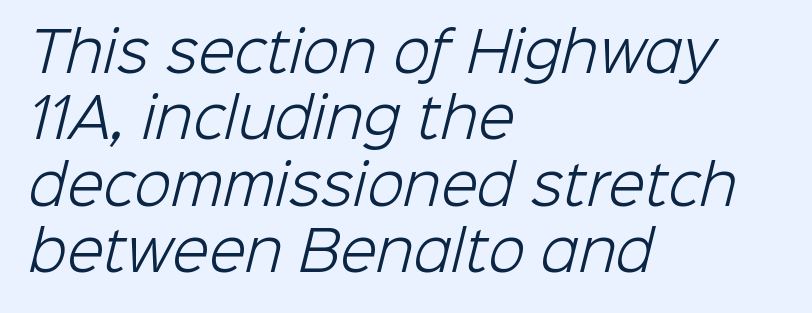
Q: Is the text bold? A: No.
Q: Is the typeface a serif or a sans-serif typeface? A: Sans-serif.
Q: Is the text underlined? A: No.
Q: How is the paragraph aligned? A: Left-aligned.
Q: Is the spacing between letters normal or unusually wide? A: Normal.
Q: Width (condensed, normal, or wide)? A: Normal.
Q: Stroke contrast? A: Low.
Q: x-height? A: Medium.
Q: Monospaced? A: No.
